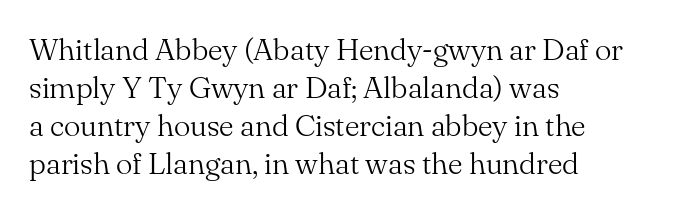
Q: Is the text bold? A: No.
Q: Is the text italic (slanted)? A: No, it is upright.
Q: Is the typeface a serif or a sans-serif typeface? A: Serif.
Q: Is the text underlined? A: No.
Q: How is the paragraph aligned? A: Left-aligned.
Q: Is the spacing between letters normal or unusually wide? A: Normal.
Q: Width (condensed, normal, or wide)? A: Normal.
Q: Stroke contrast? A: Medium.
Q: x-height? A: Small.
Q: Monospaced? A: No.
